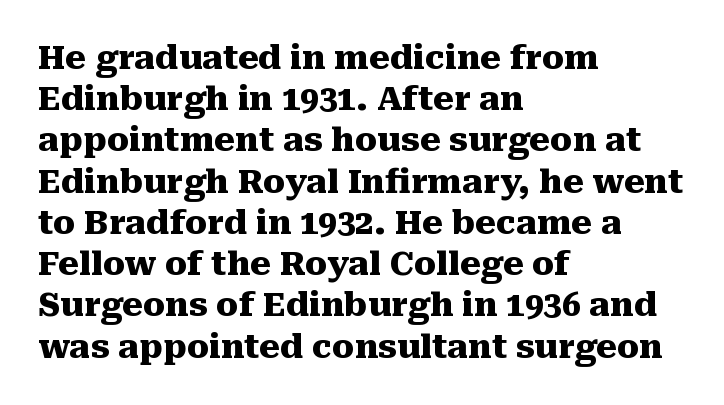
Strong, thick strokes mark this as bold type. Is this a fixed-width face? No — the glyphs have proportional, varying widths. This sample uses an upright cut, with every glyph sitting square on the baseline. In terms of letterspacing, this is plain default setting.
